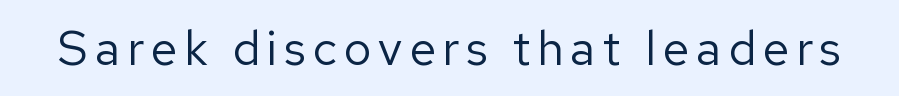
Do the letters lean? They stand straight. Classification — sans serif. The strokes are not fattened; the text isn't bold. Think of a printed novel: that variable character pitch is what you see here. Plain, unruled lines of type.
